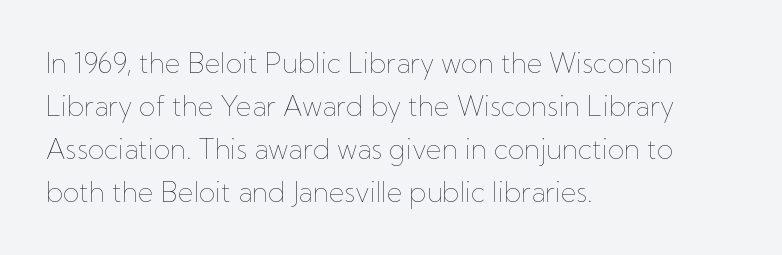
Q: Is the text bold? A: No.
Q: Is the text italic (slanted)? A: No, it is upright.
Q: Is the text underlined? A: No.
Q: How is the paragraph aligned? A: Left-aligned.
Q: Is the spacing between letters normal or unusually wide? A: Normal.
Q: Is the spacing between lines tight, normal or loose? A: Normal.
